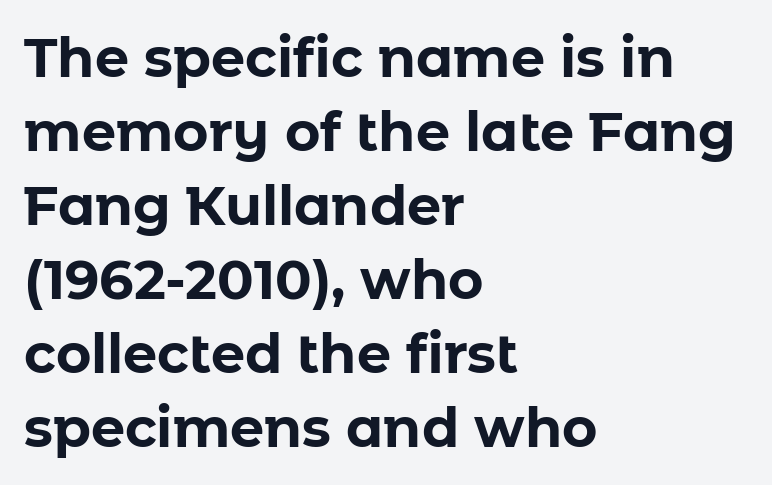
Q: Is the text bold? A: Yes.
Q: Is the text italic (slanted)? A: No, it is upright.
Q: Is the typeface a serif or a sans-serif typeface? A: Sans-serif.
Q: Is the text underlined? A: No.
Q: How is the paragraph aligned? A: Left-aligned.
Q: Is the spacing between letters normal or unusually wide? A: Normal.
Q: Is the spacing between lines tight, normal or loose? A: Normal.
Q: Width (condensed, normal, or wide)? A: Normal.
Q: Stroke contrast? A: Low.
Q: x-height? A: Medium.
Q: Monospaced? A: No.
